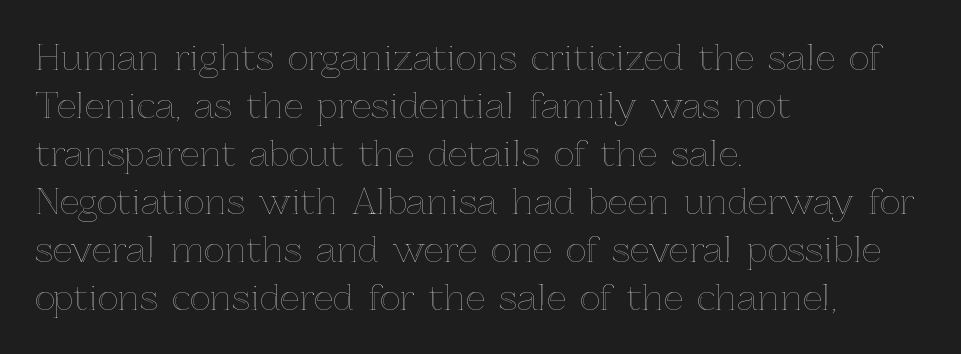
{"italic": "no", "width": "normal", "x_height": "medium", "monospaced": "no", "underline": "no", "align": "left", "line_spacing": "normal", "line_spacing_ratio": 1.37, "letter_spacing": "normal", "letter_spacing_em": 0.0, "glyph_px": 35}
